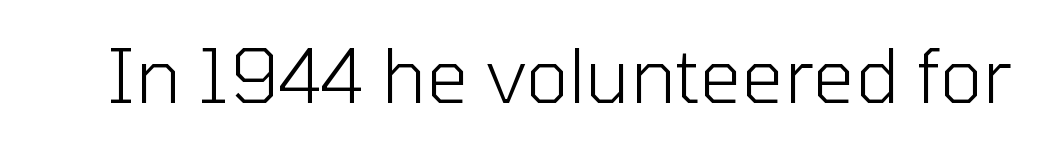
{"serif": "no", "italic": "no", "bold": "no", "weight": "light", "width": "normal", "stroke_contrast": "low", "x_height": "medium", "monospaced": "no", "underline": "no", "letter_spacing": "normal", "letter_spacing_em": 0.0, "glyph_px": 74}
